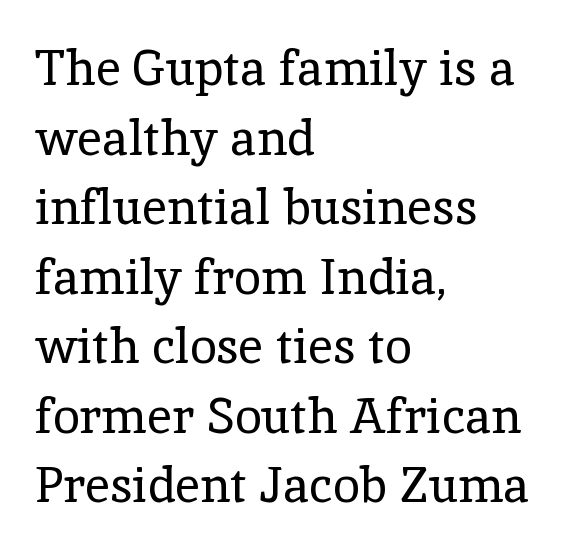
Q: Is the text bold? A: No.
Q: Is the text italic (slanted)? A: No, it is upright.
Q: Is the typeface a serif or a sans-serif typeface? A: Serif.
Q: Is the text underlined? A: No.
Q: How is the paragraph aligned? A: Left-aligned.
Q: Is the spacing between letters normal or unusually wide? A: Normal.
Q: Is the spacing between lines tight, normal or loose? A: Normal.
Q: Width (condensed, normal, or wide)? A: Normal.
Q: x-height? A: Medium.
Q: Monospaced? A: No.
